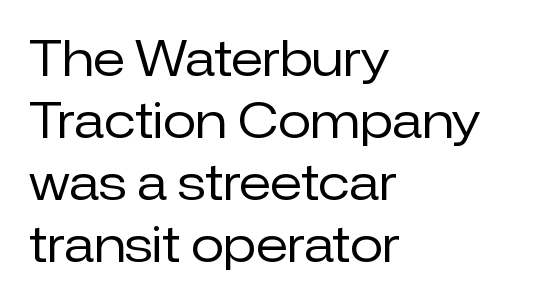
Posture: upright roman. These lines are rendered in a variable-pitch font. The passage shown has conventional tracking throughout. The typeface has the unassuming heft of standard copy or less. Which margin do the lines hug? The left one — the right edge is uneven.
